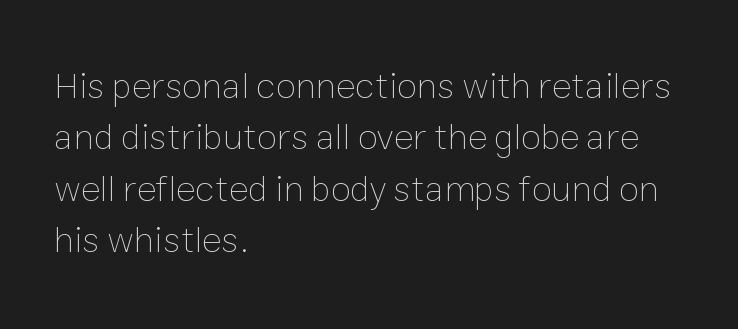
{"italic": "no", "bold": "no", "weight": "thin", "width": "normal", "stroke_contrast": "low", "x_height": "medium", "monospaced": "no", "underline": "no", "align": "left", "line_spacing": "normal", "line_spacing_ratio": 1.39, "letter_spacing": "normal", "letter_spacing_em": 0.0, "glyph_px": 37}
